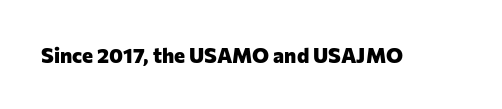
Q: Is the text bold? A: Yes.
Q: Is the text italic (slanted)? A: No, it is upright.
Q: Is the text underlined? A: No.
Q: Is the spacing between letters normal or unusually wide? A: Normal.
